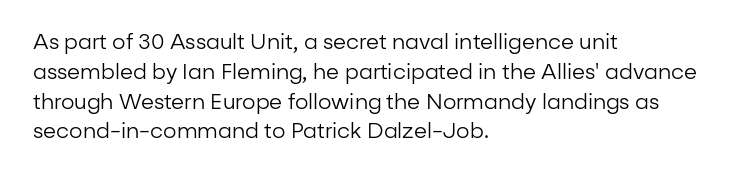
Quick note: interline space is typical. Nothing unusual about the tracking: characters are spaced as the font intends. Unmarked baselines from the first word to the last. No italicization has been applied; the sample stays upright.
